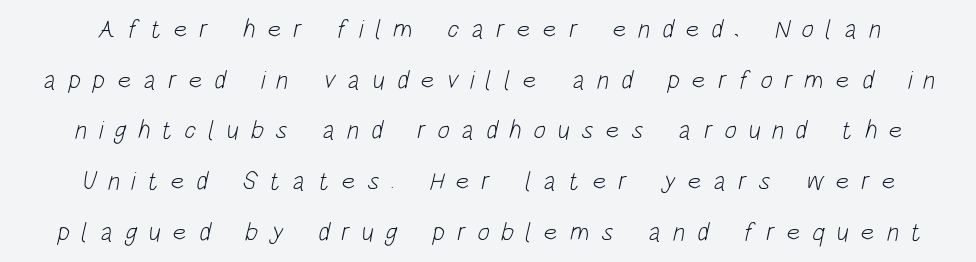
A quiet, ordinary-to-light weight characterises the typeface. The specimen omits any rule beneath the text block's lines. In terms of leading, this rendering errs on the spacious side. Look at the tracking — it's clearly loosened, letters drifting apart.
